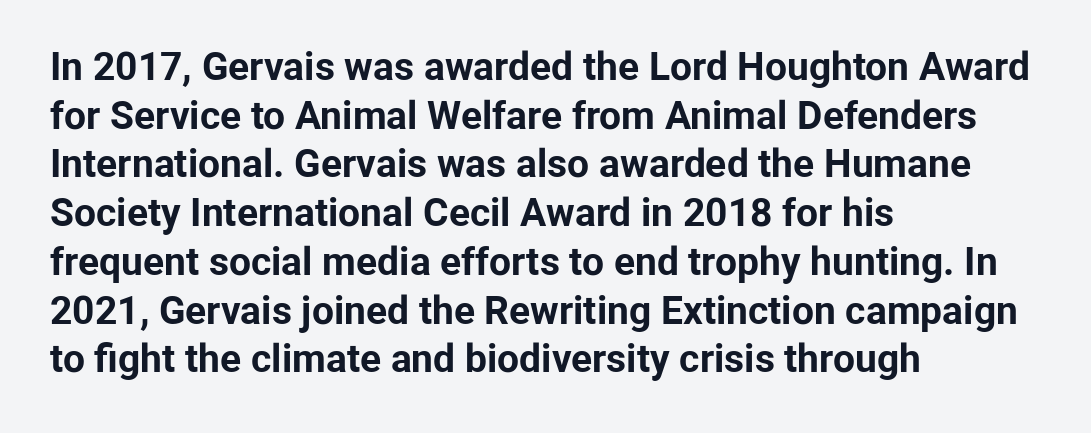
{"serif": "no", "italic": "no", "bold": "yes", "weight": "bold", "width": "normal", "stroke_contrast": "low", "x_height": "medium", "monospaced": "no", "underline": "no", "align": "left", "line_spacing": "normal", "line_spacing_ratio": 1.25, "letter_spacing": "normal", "letter_spacing_em": 0.0, "glyph_px": 39}
